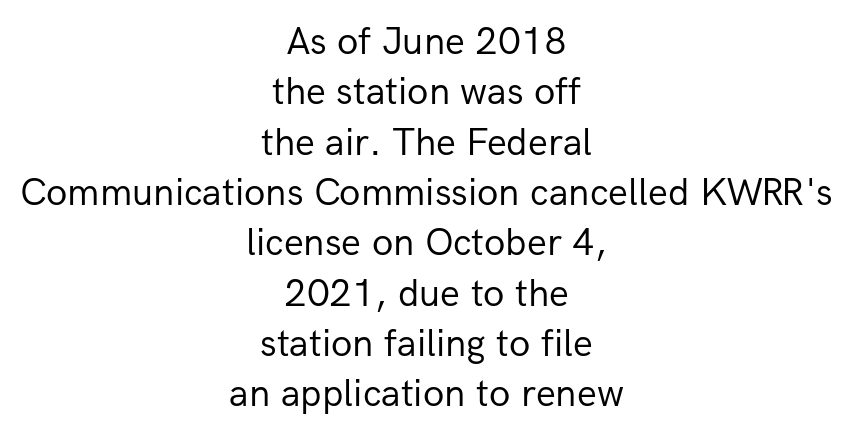
Each word holds together tightly as a unit, with standard inter-letter gaps. A centered setting, common on invitations and titles, is used for this passage. Compared with a typical body face, this is equally light or lighter still. Does the lettering tilt? It doesn't — this is upright. Bare-footed words on every line.
